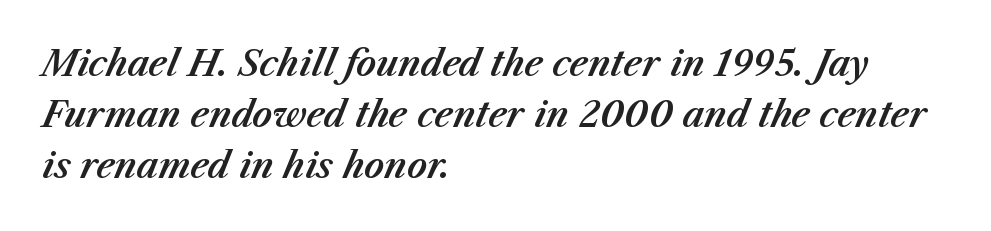
Q: Is the text italic (slanted)? A: Yes, it leans right by about 23 degrees.
Q: Is the text underlined? A: No.
Q: How is the paragraph aligned? A: Left-aligned.
Q: Is the spacing between letters normal or unusually wide? A: Normal.
Q: Is the spacing between lines tight, normal or loose? A: Normal.
Q: Width (condensed, normal, or wide)? A: Normal.
Q: Stroke contrast? A: Medium.
Q: x-height? A: Medium.
Q: Monospaced? A: No.
